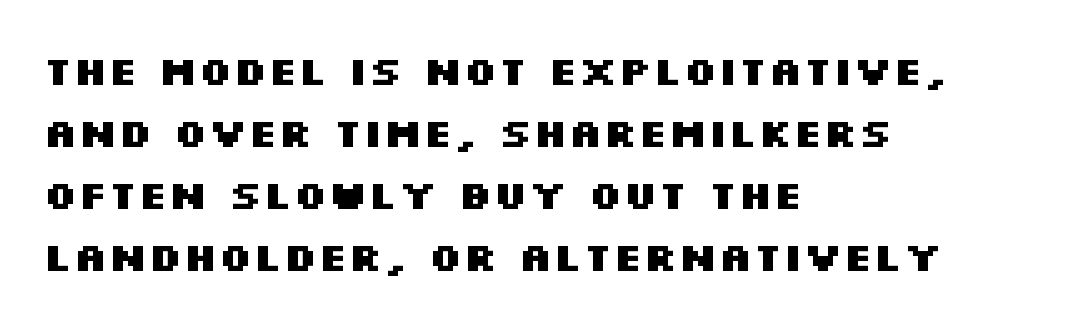
Q: Is the text bold? A: Yes.
Q: Is the text italic (slanted)? A: No, it is upright.
Q: Is the typeface a serif or a sans-serif typeface? A: Sans-serif.
Q: Is the text underlined? A: No.
Q: How is the paragraph aligned? A: Left-aligned.
Q: Is the spacing between letters normal or unusually wide? A: Normal.
Q: Is the spacing between lines tight, normal or loose? A: Normal.
Q: Width (condensed, normal, or wide)? A: Wide.
Q: Stroke contrast? A: Medium.
Q: x-height? A: Large.
Q: Monospaced? A: No.
